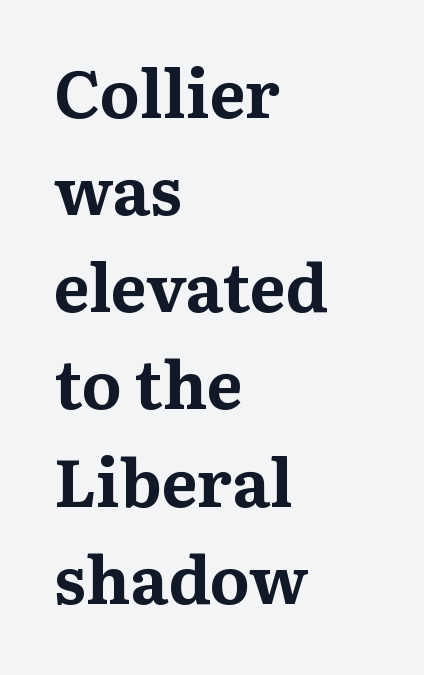
The image shows 67 px bold serif type, upright; set left-aligned, normal line spacing (1.45x), normal letter spacing, not underlined; medium stroke contrast and a medium x-height.
